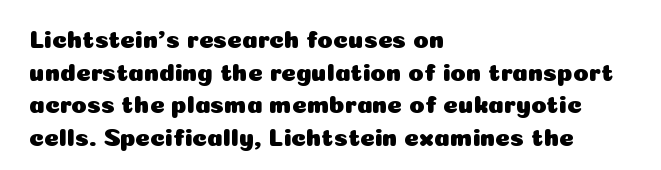
The image shows 25 px text type, upright; set left-aligned, normal line spacing (1.31x), normal letter spacing, not underlined.
